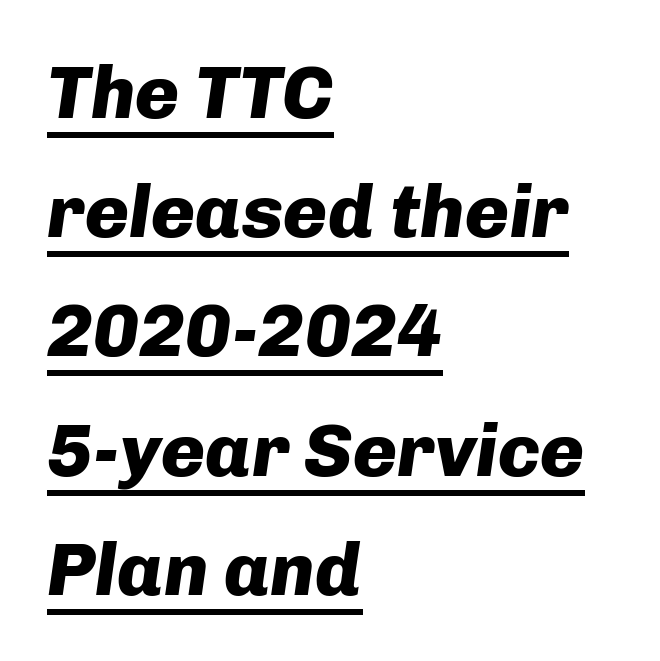
The face used here is rendered with its standard letterfit. Vertically, the passage feels balanced, rows spaced as you'd expect. Emphasis-style slanted type is in use. A typesetter would call this proportional, since set widths differ per character.
